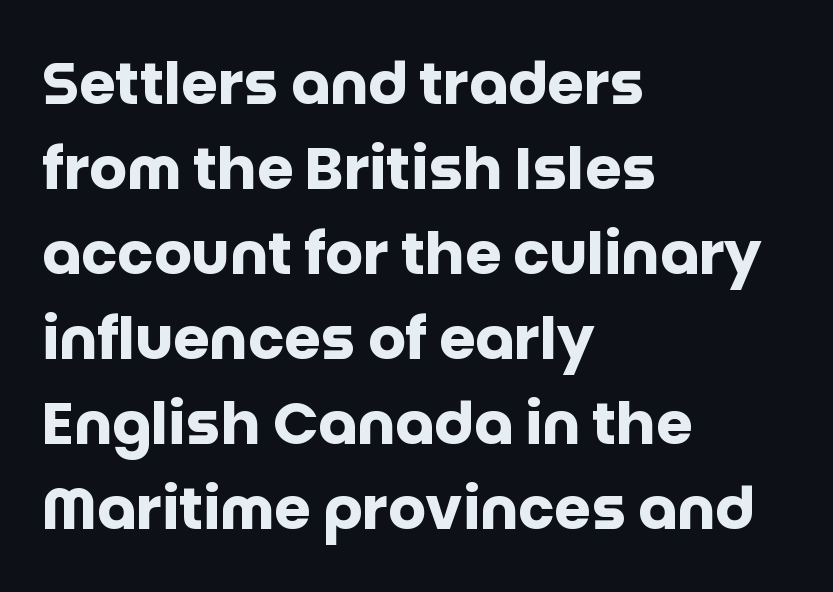
{"serif": "no", "italic": "no", "bold": "yes", "weight": "heavy", "width": "normal", "stroke_contrast": "low", "x_height": "large", "monospaced": "no", "underline": "no", "align": "left", "line_spacing": "normal", "line_spacing_ratio": 1.44, "letter_spacing": "normal", "letter_spacing_em": 0.0, "glyph_px": 59}
